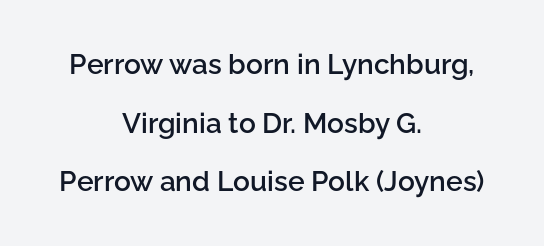
Proportional: the letters do not fall into vertical columns. Caption: standard tracking, unaltered. The gap between lines stays unmarked. The lines in this sample share a center point and differ in where they start and stop.
